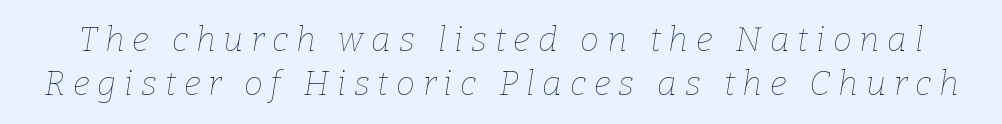
The image shows 34 px thin type, italic (leaning right); set normal line spacing (1.29x), unusually wide letter spacing (+0.23 em), not underlined; low stroke contrast and a medium x-height.
